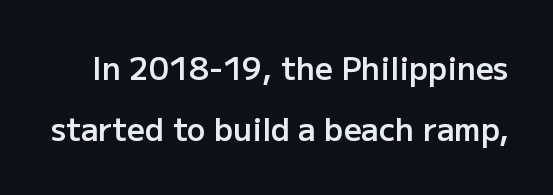
The image shows 31 px semibold sans-serif type, upright; set loose line spacing (1.98x), normal letter spacing, not underlined; low stroke contrast and a medium x-height.
